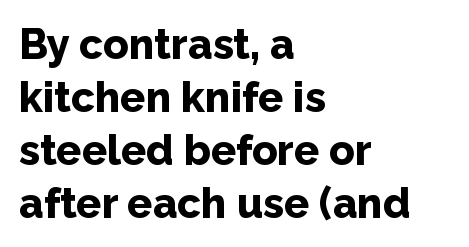
The image shows 42 px bold sans-serif type, upright; set left-aligned, normal line spacing (1.26x), normal letter spacing, not underlined; low stroke contrast and a medium x-height.
